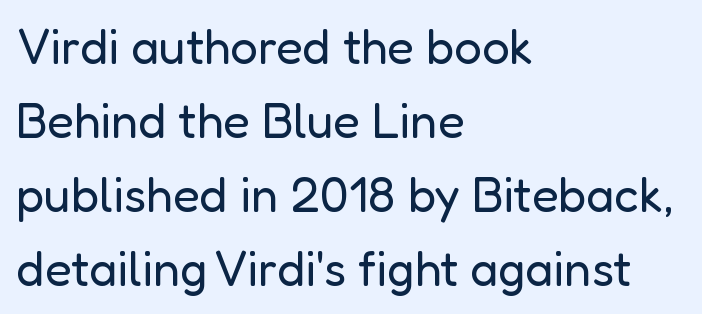
The lines sit at an ordinary, default distance from one another. Students, note that the glyphs here touch the page at normal intervals. One-word summary of the alignment: left. Heaviness? Minimal to ordinary, like unemphasized prose.
